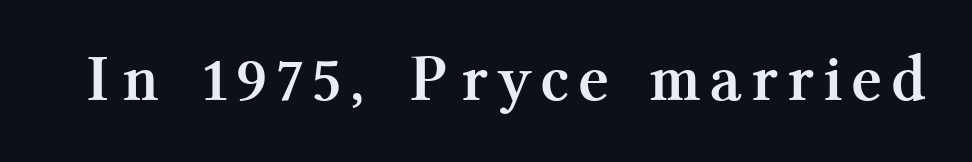
Q: Is the text bold? A: Yes.
Q: Is the text italic (slanted)? A: No, it is upright.
Q: Is the typeface a serif or a sans-serif typeface? A: Serif.
Q: Is the text underlined? A: No.
Q: Is the spacing between letters normal or unusually wide? A: Unusually wide.
Q: Width (condensed, normal, or wide)? A: Normal.
Q: Stroke contrast? A: Medium.
Q: x-height? A: Medium.
Q: Monospaced? A: No.
